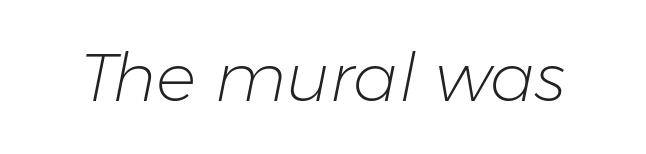
{"italic": "yes", "lean": "right", "slant_degrees": 11, "bold": "no", "weight": "light", "width": "normal", "stroke_contrast": "low", "x_height": "medium", "monospaced": "no", "underline": "no", "letter_spacing": "normal", "letter_spacing_em": 0.0, "glyph_px": 67}
